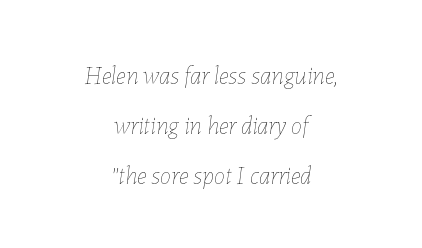
Q: Is the text bold? A: No.
Q: Is the text italic (slanted)? A: Yes, it leans right by about 7 degrees.
Q: Is the text underlined? A: No.
Q: How is the paragraph aligned? A: Centered.
Q: Is the spacing between letters normal or unusually wide? A: Normal.
Q: Is the spacing between lines tight, normal or loose? A: Loose.
